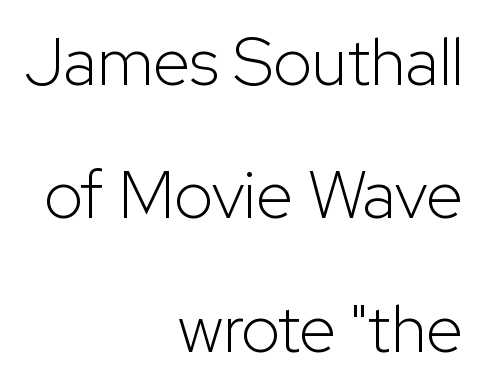
Caption: face not bold, strokes unweighted. I'd call this a sans setting — the letters go barefoot. A bare baseline throughout the passage. The face used here is proportionally spaced, like ordinary book or web type.
